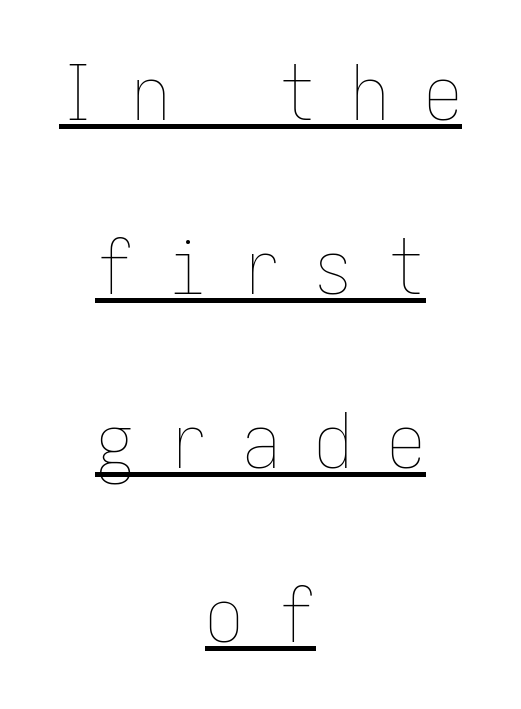
The image shows 76 px thin, condensed type, upright; set centered, loose line spacing (2.29x), unusually wide letter spacing (+0.46 em), underlined; low stroke contrast and a medium x-height.
